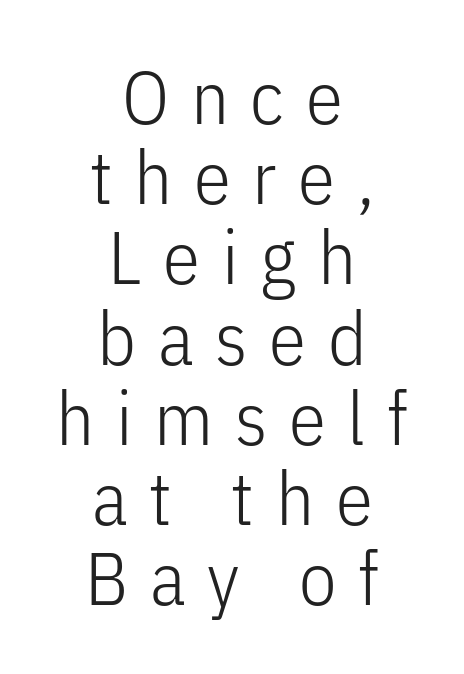
The image shows 75 px light, condensed sans-serif type, upright; set centered, tight line spacing (1.07x), unusually wide letter spacing (+0.29 em), not underlined; low stroke contrast and a medium x-height.
